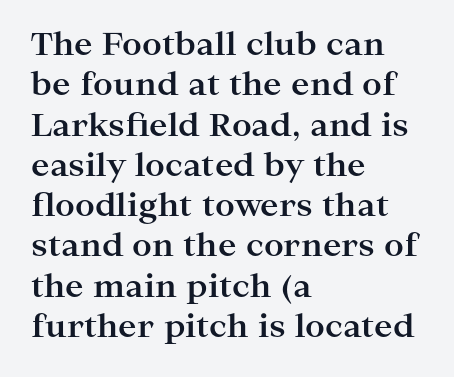
Is the type bold? Yes — the strokes are clearly thick and heavy. Do the characters align in a grid? No, the font is proportional. This rendering uses left alignment, leaving the right contour irregular. Beneath every word, the page is bare. The lettering holds an erect, upright posture throughout. A typesetter would label this face a serif.
